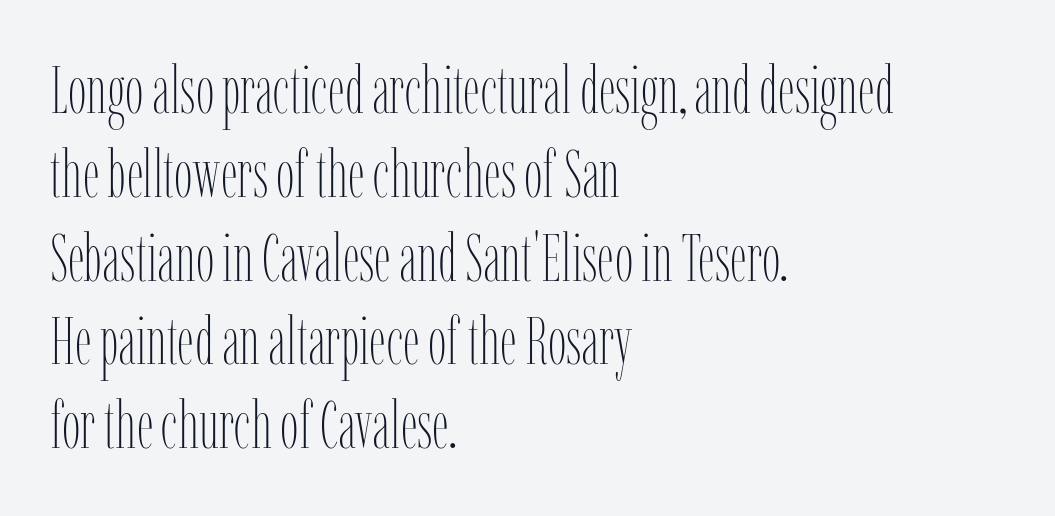
Q: Is the text bold? A: No.
Q: Is the text italic (slanted)? A: No, it is upright.
Q: Is the text underlined? A: No.
Q: How is the paragraph aligned? A: Left-aligned.
Q: Is the spacing between letters normal or unusually wide? A: Normal.
Q: Is the spacing between lines tight, normal or loose? A: Normal.
Q: Width (condensed, normal, or wide)? A: Condensed.
Q: Stroke contrast? A: Low.
Q: x-height? A: Medium.
Q: Monospaced? A: No.
